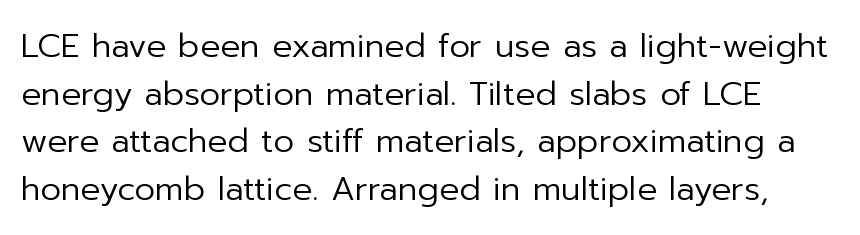
In terms of leading, this rendering sits right in the middle. Letterform terminals end flat and unadorned throughout the passage. Glance below the letters and you will spot only blank space. Characters remain perfectly vertical along every line. The letterforms sit at book weight or below.
